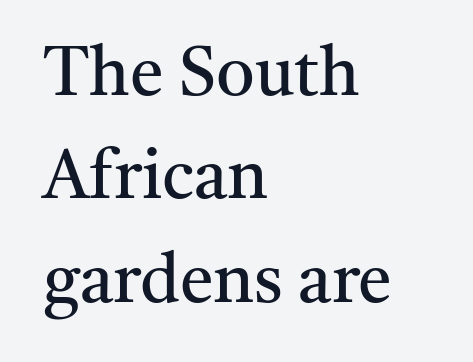
{"serif": "yes", "italic": "no", "bold": "no", "weight": "regular", "width": "normal", "stroke_contrast": "medium", "x_height": "medium", "monospaced": "no", "underline": "no", "align": "left", "line_spacing": "normal", "line_spacing_ratio": 1.52, "letter_spacing": "normal", "letter_spacing_em": 0.0, "glyph_px": 68}
